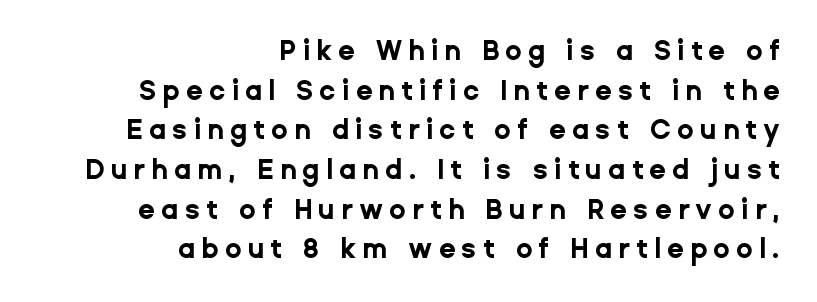
The image shows 27 px bold type, upright; set right-aligned, normal line spacing (1.47x), unusually wide letter spacing (+0.23 em), not underlined.
